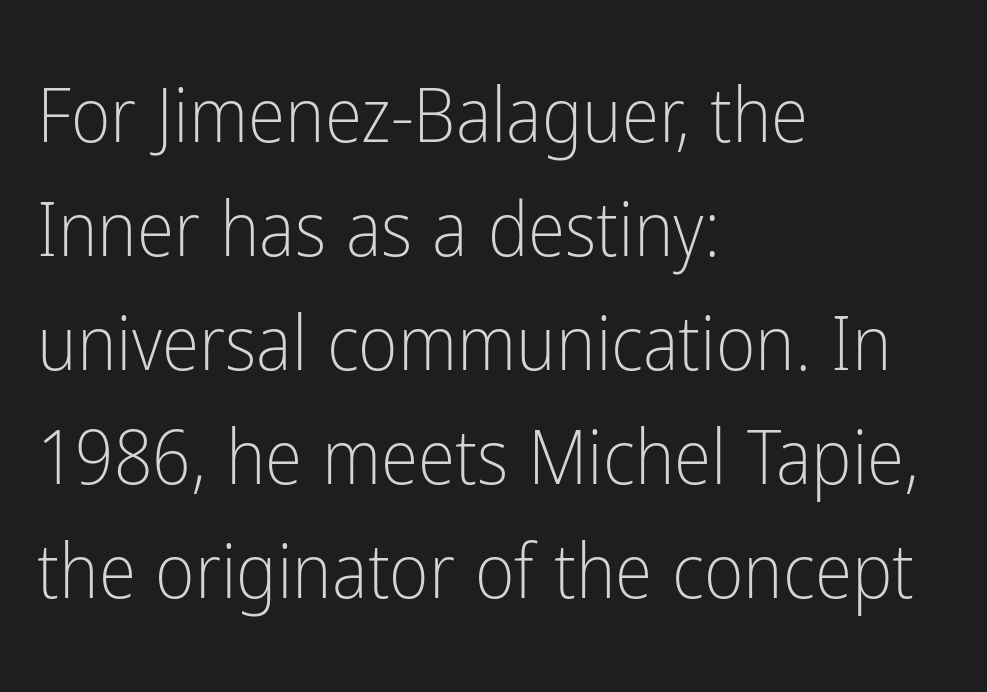
This rendering leaves character spacing at its baseline value. The rendering anchors every line to the left-hand side. Ascenders rise straight up at ninety degrees. Varying glyph widths throughout — classic text-font behaviour. The rendering shows plain stroke endings on the letterforms — a sans-serif design. Bare-footed words on every line.
